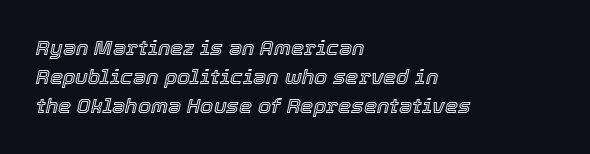
Q: Is the text italic (slanted)? A: Yes, it leans right by about 12 degrees.
Q: Is the text underlined? A: No.
Q: How is the paragraph aligned? A: Left-aligned.
Q: Is the spacing between letters normal or unusually wide? A: Normal.
Q: Is the spacing between lines tight, normal or loose? A: Normal.
